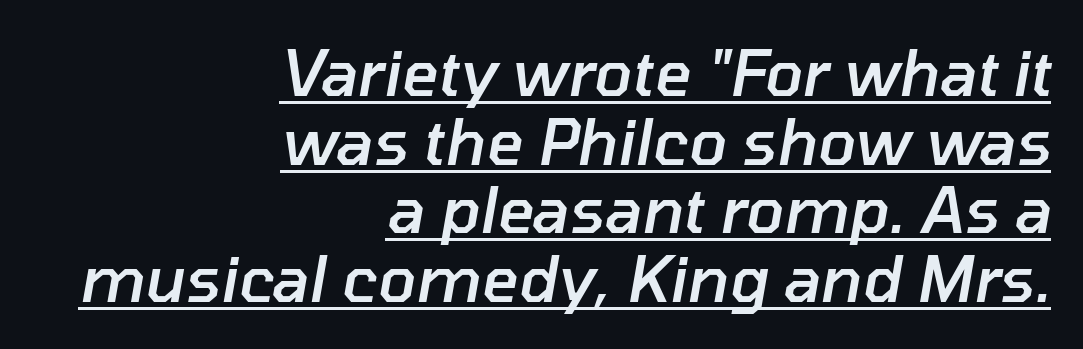
Q: Is the text bold? A: Semi-bold.
Q: Is the text italic (slanted)? A: Yes, it leans right by about 10 degrees.
Q: Is the text underlined? A: Yes.
Q: How is the paragraph aligned? A: Right-aligned.
Q: Is the spacing between letters normal or unusually wide? A: Normal.
Q: Is the spacing between lines tight, normal or loose? A: Tight.
Q: Width (condensed, normal, or wide)? A: Normal.
Q: Stroke contrast? A: Low.
Q: x-height? A: Medium.
Q: Monospaced? A: No.
